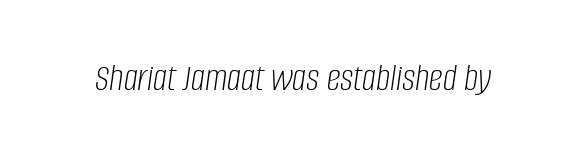
{"italic": "yes", "lean": "right", "slant_degrees": 8, "bold": "no", "weight": "light", "width": "condensed", "stroke_contrast": "low", "x_height": "large", "monospaced": "no", "underline": "no", "letter_spacing": "normal", "letter_spacing_em": 0.0, "glyph_px": 39}
